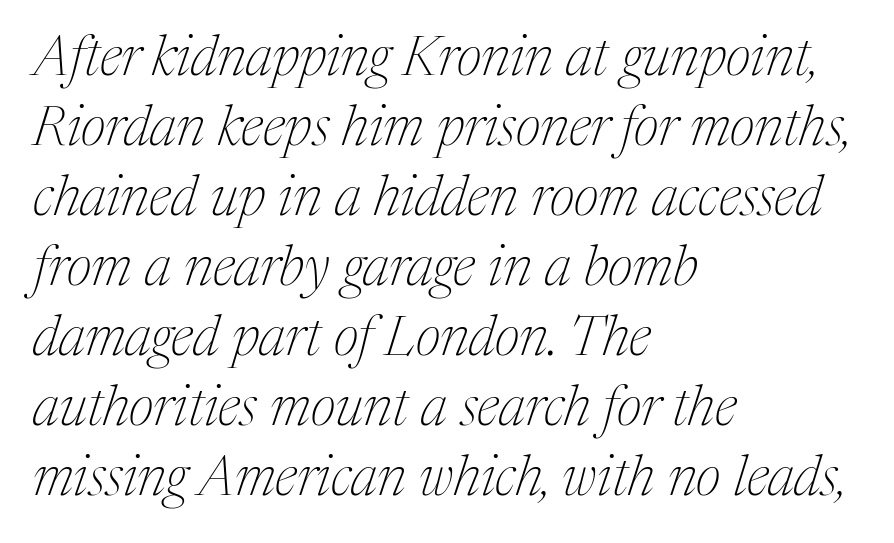
Q: Is the text bold? A: No.
Q: Is the text italic (slanted)? A: Yes, it leans right by about 17 degrees.
Q: Is the typeface a serif or a sans-serif typeface? A: Serif.
Q: Is the text underlined? A: No.
Q: How is the paragraph aligned? A: Left-aligned.
Q: Is the spacing between letters normal or unusually wide? A: Normal.
Q: Is the spacing between lines tight, normal or loose? A: Normal.
Q: Width (condensed, normal, or wide)? A: Normal.
Q: Stroke contrast? A: Medium.
Q: x-height? A: Medium.
Q: Monospaced? A: No.
